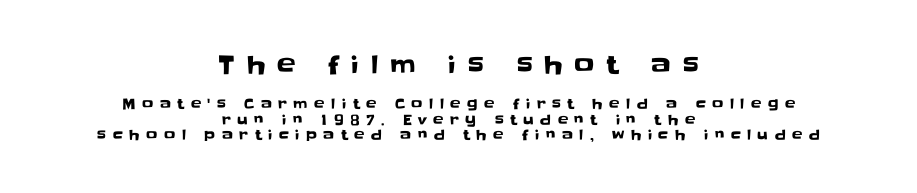
The passage shown is not underscored anywhere. The initial chunk of copy outweighs the following chunk in type size. Horizontal alignment here is central, giving a formal, balanced look. Between one letter and the next there's a generous, obvious gap. Posture: straight, roman, zero tilt. Cramped leading.
